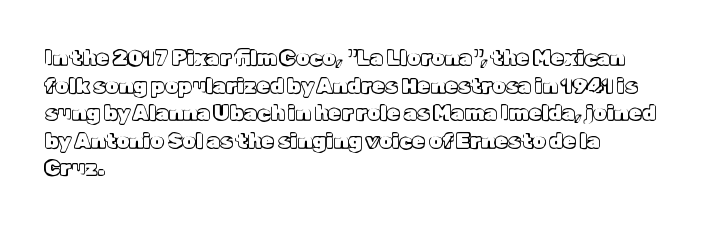
Line starts are locked; line ends wander. Leading matches the norm, producing a regular column. Characters remain perfectly vertical along every line. The area under the type is left untouched. Caption: standard tracking, unaltered.
